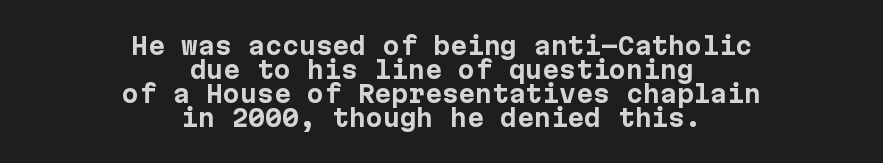
{"italic": "no", "bold": "yes", "underline": "no", "align": "center", "line_spacing": "tight", "line_spacing_ratio": 1.0, "letter_spacing": "normal", "letter_spacing_em": 0.0, "glyph_px": 24}
